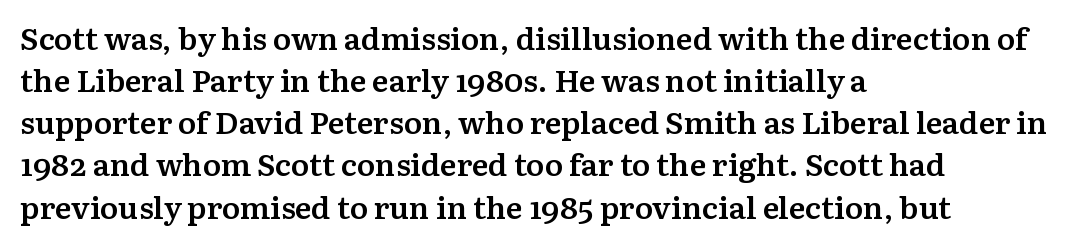
The image shows 31 px semibold serif type, upright; set left-aligned, normal line spacing (1.36x), normal letter spacing, not underlined; medium stroke contrast and a medium x-height.
